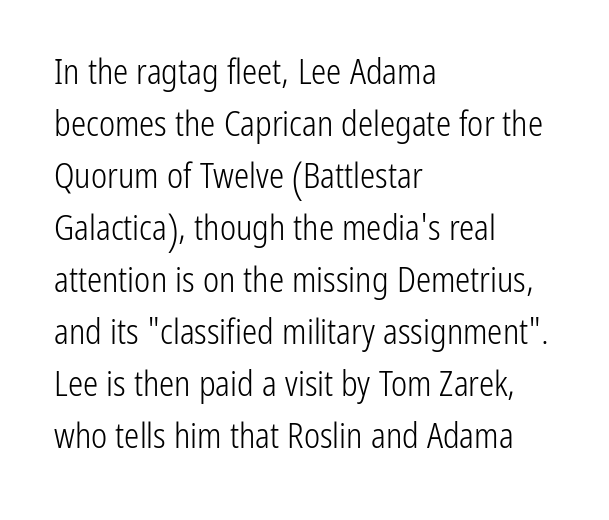
{"serif": "no", "italic": "no", "bold": "no", "weight": "light", "width": "condensed", "stroke_contrast": "low", "x_height": "medium", "monospaced": "no", "underline": "no", "align": "left", "line_spacing": "normal", "line_spacing_ratio": 1.53, "letter_spacing": "normal", "letter_spacing_em": 0.0, "glyph_px": 34}
